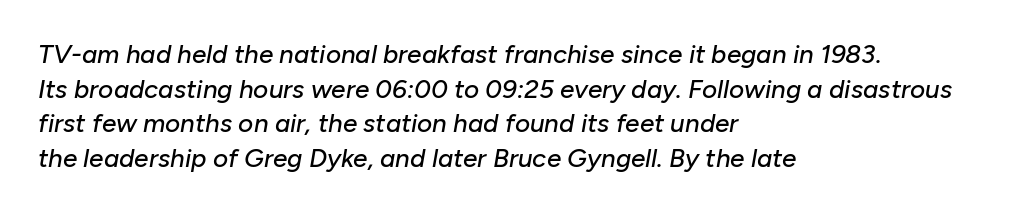
The image shows 26 px text type, italic (leaning right); set left-aligned, normal line spacing (1.33x), normal letter spacing, not underlined.
